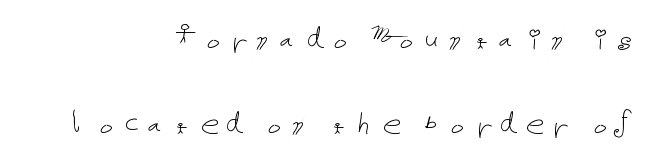
The image shows 37 px thin type, upright; set right-aligned, loose line spacing (2.31x), not underlined; low stroke contrast and a medium x-height.
